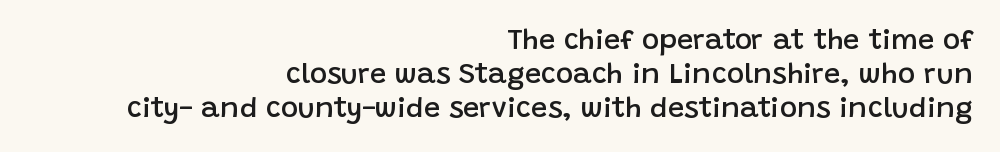
Q: Is the text bold? A: Semi-bold.
Q: Is the text italic (slanted)? A: No, it is upright.
Q: Is the typeface a serif or a sans-serif typeface? A: Sans-serif.
Q: Is the text underlined? A: No.
Q: How is the paragraph aligned? A: Right-aligned.
Q: Is the spacing between letters normal or unusually wide? A: Normal.
Q: Width (condensed, normal, or wide)? A: Normal.
Q: Stroke contrast? A: Low.
Q: x-height? A: Large.
Q: Monospaced? A: No.
